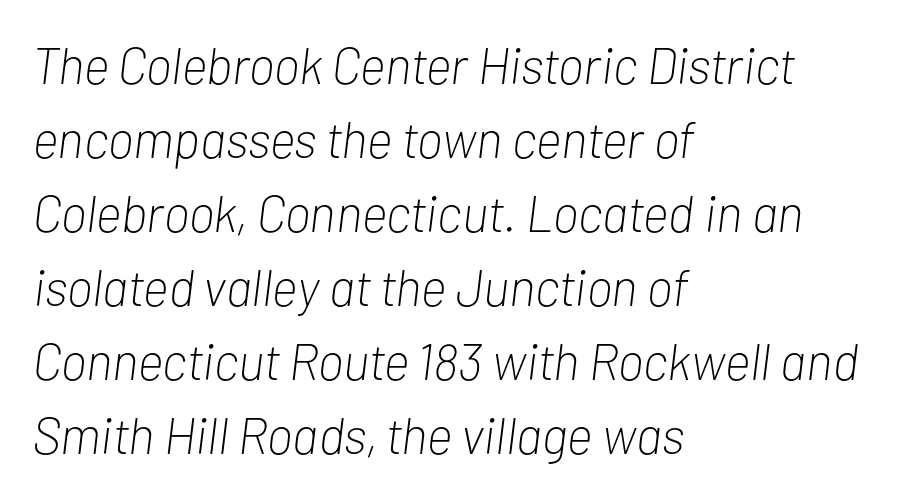
Q: Is the text bold? A: No.
Q: Is the text italic (slanted)? A: Yes, it leans right by about 7 degrees.
Q: Is the text underlined? A: No.
Q: How is the paragraph aligned? A: Left-aligned.
Q: Is the spacing between letters normal or unusually wide? A: Normal.
Q: Is the spacing between lines tight, normal or loose? A: Normal.
Q: Width (condensed, normal, or wide)? A: Condensed.
Q: Stroke contrast? A: Low.
Q: x-height? A: Medium.
Q: Monospaced? A: No.
